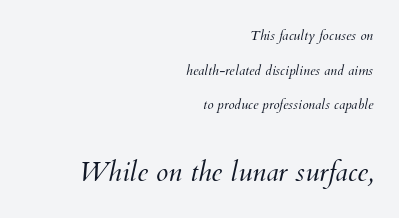
{"italic": "yes", "lean": "right", "slant_degrees": 12, "bold": "no", "weight": "light", "width": "normal", "stroke_contrast": "medium", "x_height": "small", "monospaced": "no", "underline": "no", "align": "right", "line_spacing": "loose", "line_spacing_ratio": 2.48, "letter_spacing": "normal", "letter_spacing_em": 0.0, "larger_block": "second", "size_ratio": 2.0, "glyph_px": 28}
